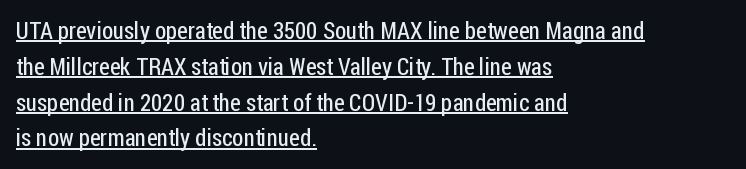
The space between consecutive lines is moderate. Typeset ragged right — the left edge is the straight one. It's the straight-up-and-down kind of type. There is no visible air inserted between adjacent glyphs.
